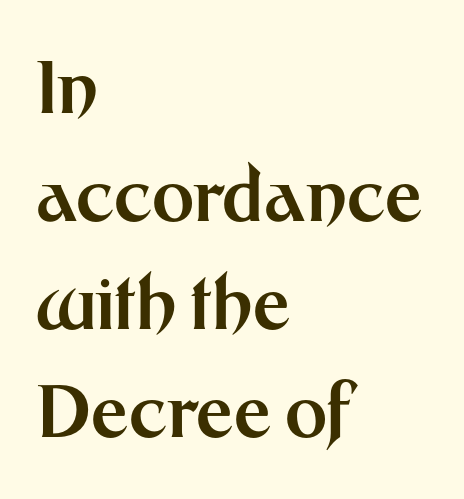
The image shows 72 px bold sans-serif type, upright; set left-aligned, normal line spacing (1.5x), normal letter spacing, not underlined; medium stroke contrast and a medium x-height.
